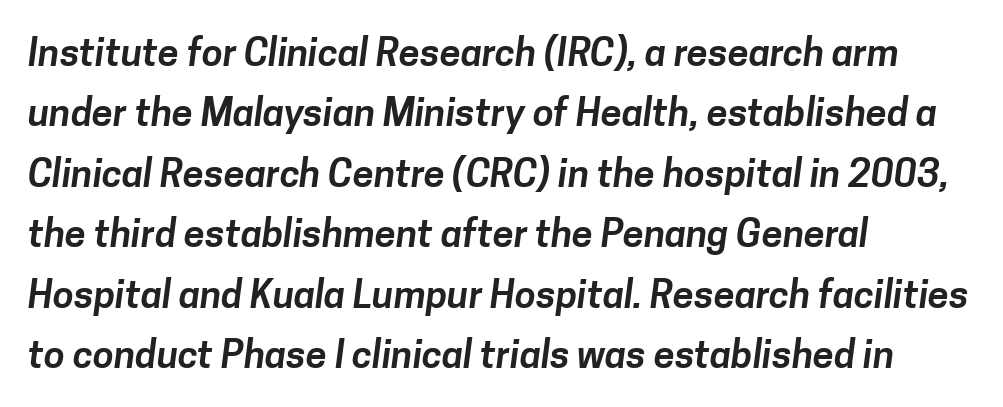
{"serif": "no", "width": "normal", "stroke_contrast": "low", "x_height": "medium", "monospaced": "no", "underline": "no", "align": "left", "line_spacing": "normal", "line_spacing_ratio": 1.59, "letter_spacing": "normal", "letter_spacing_em": 0.0, "glyph_px": 38}
